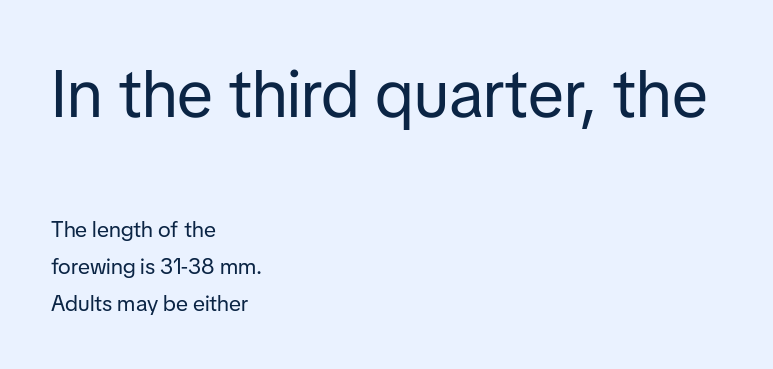
Q: Is the text bold? A: No.
Q: Is the text italic (slanted)? A: No, it is upright.
Q: Is the typeface a serif or a sans-serif typeface? A: Sans-serif.
Q: Is the text underlined? A: No.
Q: How is the paragraph aligned? A: Left-aligned.
Q: Is the spacing between letters normal or unusually wide? A: Normal.
Q: Is the spacing between lines tight, normal or loose? A: Normal.
Q: Which block of text is set in a larger size, the first (top) or the second (bottom)? A: The first (top) one.
Q: Width (condensed, normal, or wide)? A: Normal.
Q: Stroke contrast? A: Low.
Q: x-height? A: Medium.
Q: Monospaced? A: No.
